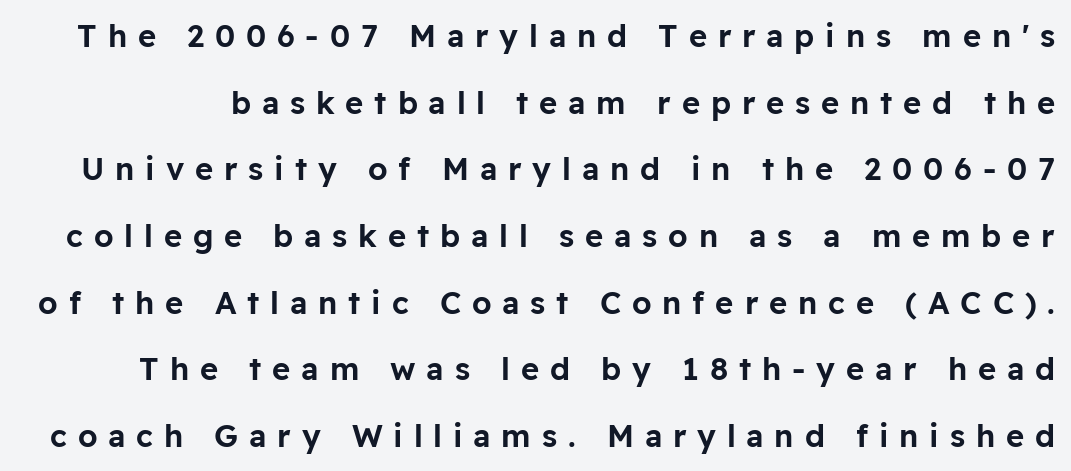
{"serif": "no", "italic": "no", "width": "normal", "stroke_contrast": "low", "x_height": "medium", "monospaced": "no", "underline": "no", "line_spacing": "loose", "line_spacing_ratio": 2.15, "letter_spacing": "wide", "letter_spacing_em": 0.35, "glyph_px": 31}
